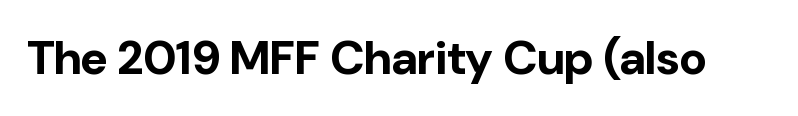
The letters advance in unequal steps, a hallmark of proportional type. The line texture is even and compact thanks to regular tracking. Look at the stroke-to-counter ratio: heavy, a bold. Classification — sans serif.
